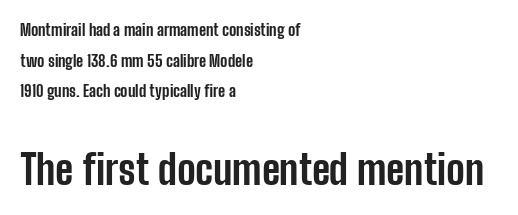
The image shows 41 px bold, condensed sans-serif type, upright; set left-aligned, loose line spacing (1.91x), normal letter spacing, not underlined; the second (bottom) block is 2.56x larger; low stroke contrast and a medium x-height.
